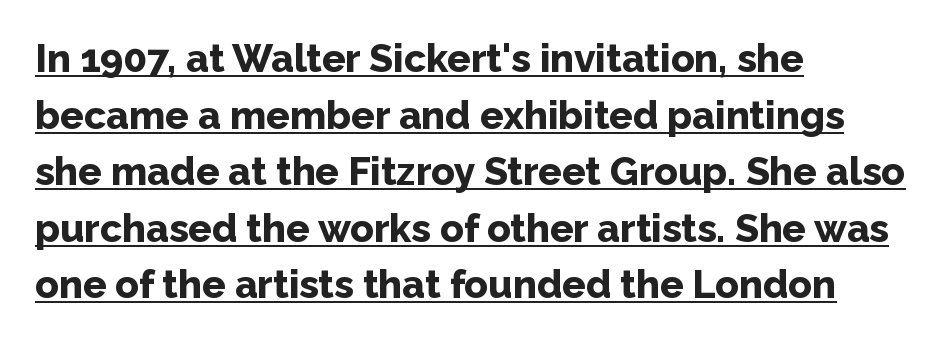
Caption: bold face, heavy strokes. The type sits square on the baseline with zero lean. Baseline-to-baseline distance is the conventional proportion of letter height. The sample's only ornament is a line tracing under the words.
